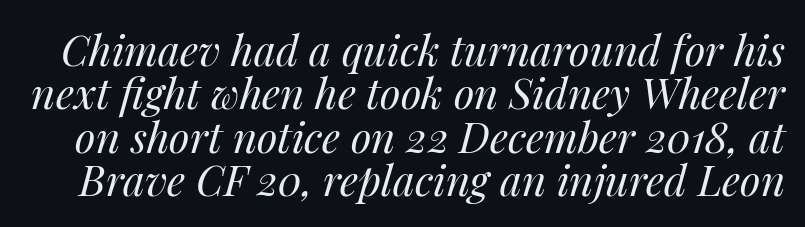
Do the characters align in a grid? No, the font is proportional. Rows of type sit shoulder to shoulder in the vertical direction. The space beneath each line is pristine and unruled. The strokes are not fattened; the text isn't bold. Nobody touched the tracking dial on this one.
